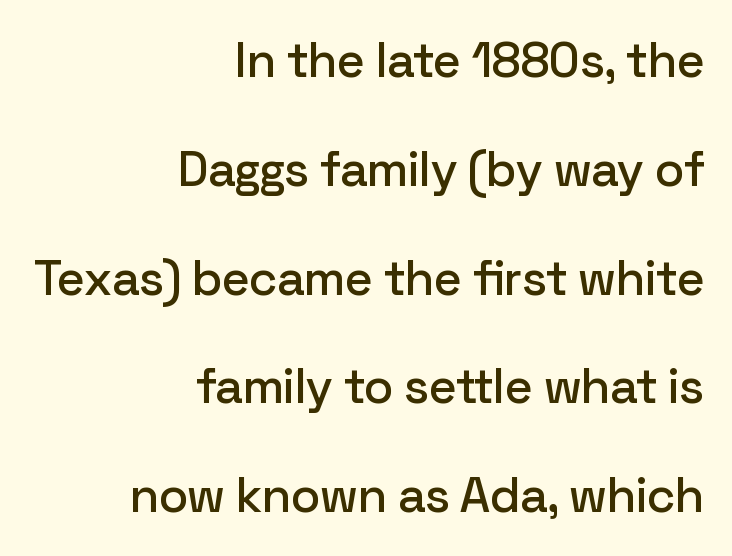
Do the letters lean? They stand straight. The letters carry no serifs — their stems end cleanly without finishing strokes. Do the characters align in a grid? No, the font is proportional. Honestly, the letter spacing is just normal — you wouldn't notice it. Quick note: underline off.
